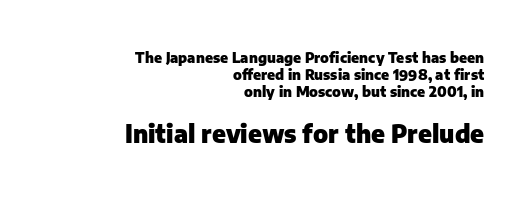
Q: Is the text bold? A: Yes.
Q: Is the text italic (slanted)? A: No, it is upright.
Q: Is the text underlined? A: No.
Q: How is the paragraph aligned? A: Right-aligned.
Q: Is the spacing between letters normal or unusually wide? A: Normal.
Q: Which block of text is set in a larger size, the first (top) or the second (bottom)? A: The second (bottom) one.
